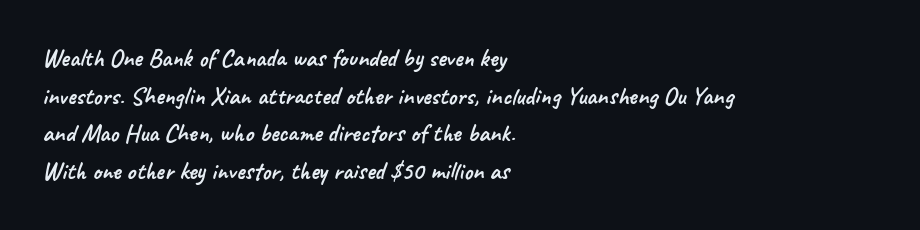
{"underline": "no", "align": "left", "line_spacing": "normal", "line_spacing_ratio": 1.51, "letter_spacing": "normal", "letter_spacing_em": 0.0, "glyph_px": 25}
